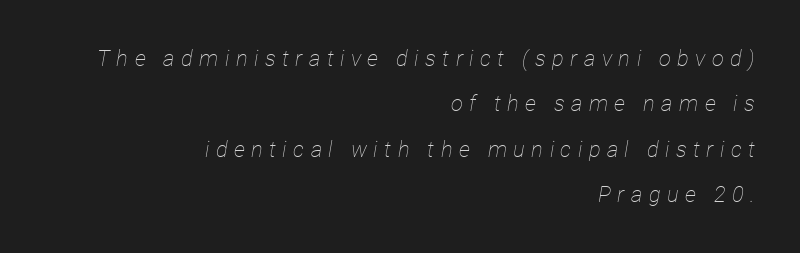
Q: Is the text bold? A: No.
Q: Is the text italic (slanted)? A: Yes, it leans right by about 12 degrees.
Q: Is the text underlined? A: No.
Q: How is the paragraph aligned? A: Right-aligned.
Q: Is the spacing between letters normal or unusually wide? A: Unusually wide.
Q: Is the spacing between lines tight, normal or loose? A: Loose.
